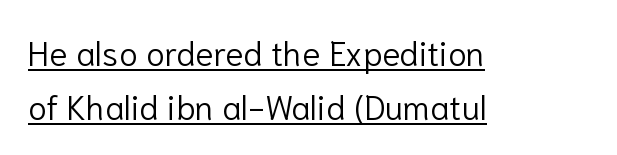
Each word holds together tightly as a unit, with standard inter-letter gaps. Spacing verdict: proportional, widths tailored to each character. Horizontally, the lines are justified to the leading edge only. Each new line begins a customary step beneath the previous one.
